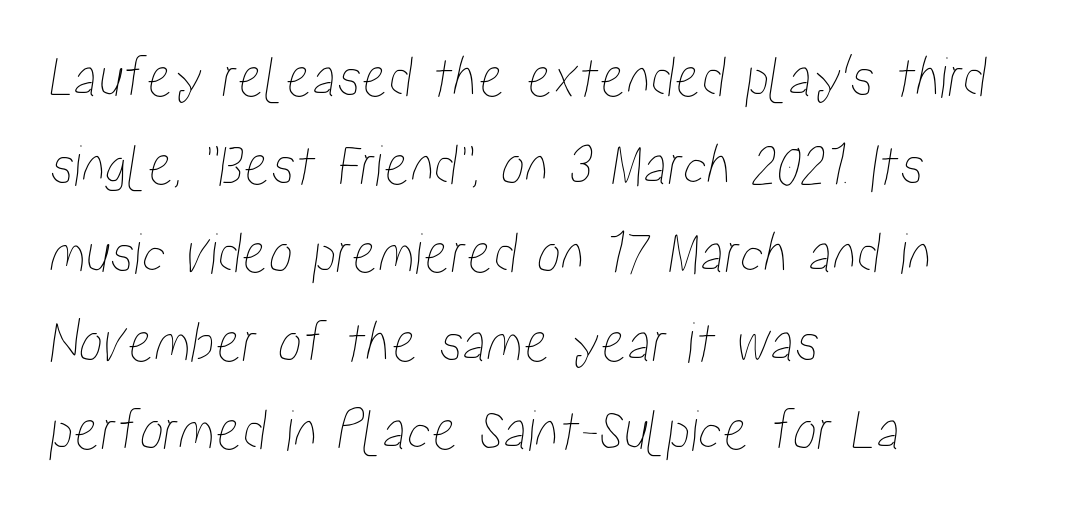
{"width": "condensed", "stroke_contrast": "low", "x_height": "medium", "monospaced": "no", "underline": "no", "align": "left", "line_spacing": "normal", "line_spacing_ratio": 1.47, "letter_spacing": "normal", "letter_spacing_em": 0.0, "glyph_px": 60}
